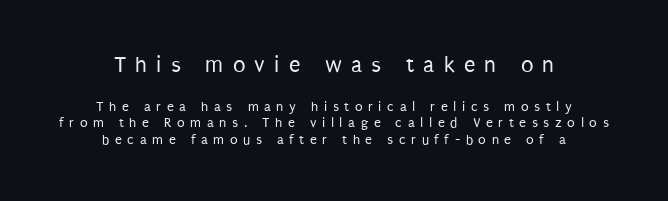
The area under the type is left untouched. Style check: upright. Stems here are at most as thick as an everyday book face. Compared with a flush-left layout, this one balances lines on the center instead.
